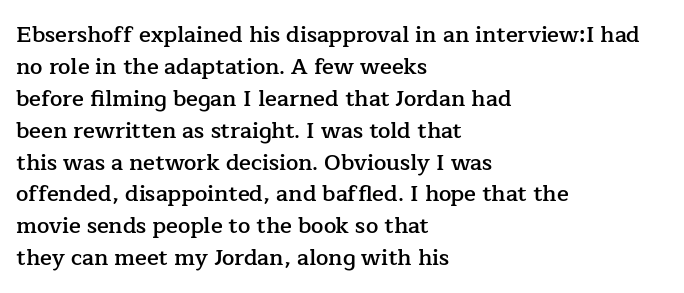
{"italic": "no", "bold": "semi", "underline": "no", "align": "left", "line_spacing": "normal", "line_spacing_ratio": 1.45, "letter_spacing": "normal", "letter_spacing_em": 0.0, "glyph_px": 22}
